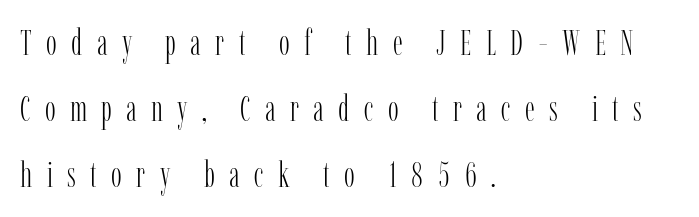
Stroke terminals: seriffed. In terms of posture, this sample is upright. The area under the type is left untouched. The letters are spread apart with noticeably loose tracking. Is the block centered? No — it sits flush against the left margin.
